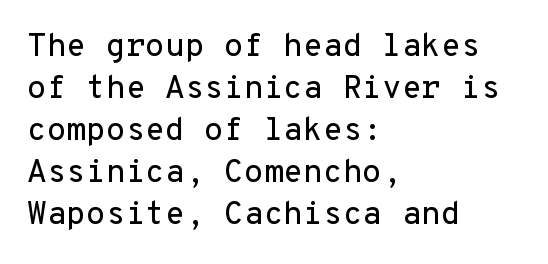
Q: Is the text italic (slanted)? A: No, it is upright.
Q: Is the typeface a serif or a sans-serif typeface? A: Sans-serif.
Q: Is the text underlined? A: No.
Q: How is the paragraph aligned? A: Left-aligned.
Q: Is the spacing between letters normal or unusually wide? A: Normal.
Q: Is the spacing between lines tight, normal or loose? A: Normal.
Q: Width (condensed, normal, or wide)? A: Normal.
Q: Stroke contrast? A: Low.
Q: x-height? A: Medium.
Q: Monospaced? A: Yes.
